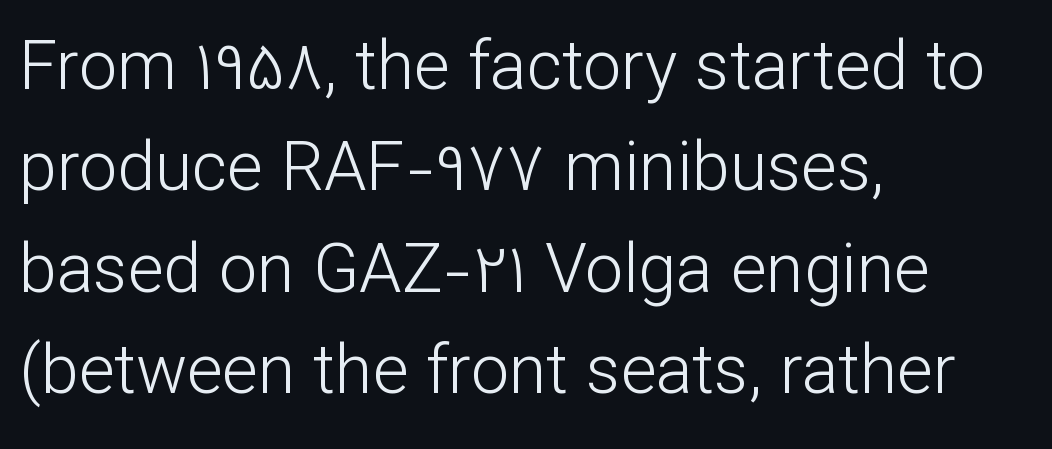
The image shows 68 px light sans-serif type, upright; set left-aligned, normal line spacing (1.49x), normal letter spacing, not underlined; low stroke contrast and a medium x-height.
